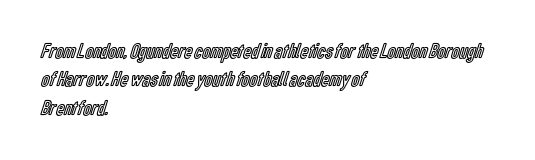
{"underline": "no", "align": "left", "line_spacing": "normal", "line_spacing_ratio": 1.29, "letter_spacing": "normal", "letter_spacing_em": 0.0, "glyph_px": 22}
